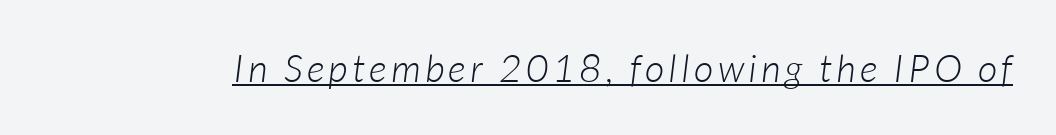
These lines are rendered in a variable-pitch font. If you drew a line through each stem, it would be angled. Quick note: underline on. Stem width sits at or under what a default text font uses.
